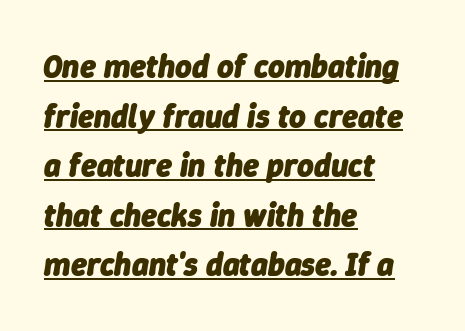
Q: Is the text bold? A: Yes.
Q: Is the text italic (slanted)? A: Yes, it leans right by about 9 degrees.
Q: Is the text underlined? A: Yes.
Q: How is the paragraph aligned? A: Left-aligned.
Q: Is the spacing between letters normal or unusually wide? A: Normal.
Q: Is the spacing between lines tight, normal or loose? A: Normal.
Q: Width (condensed, normal, or wide)? A: Normal.
Q: Stroke contrast? A: Low.
Q: x-height? A: Medium.
Q: Monospaced? A: No.
